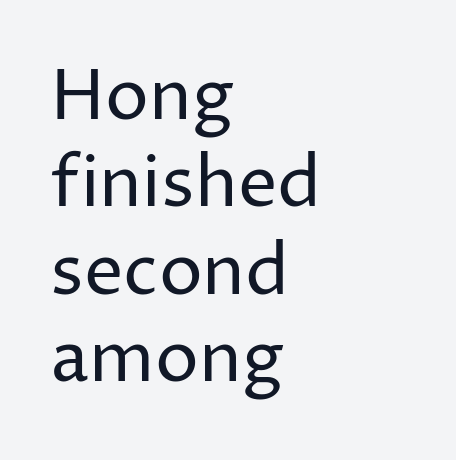
How are the letters spaced? Ordinarily, with no added tracking. This rendering employs a face without finishing strokes, i.e., a sans-serif. Do the characters align in a grid? No, the font is proportional. Compared with typical paragraphs, the rows here are spaced about the same.
